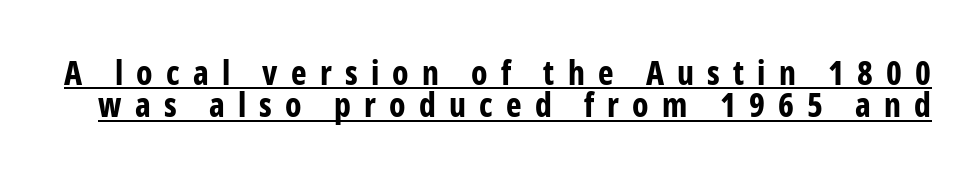
{"serif": "no", "italic": "no", "bold": "yes", "weight": "bold", "width": "condensed", "stroke_contrast": "low", "x_height": "medium", "monospaced": "no", "underline": "yes", "line_spacing": "tight", "line_spacing_ratio": 0.98, "letter_spacing": "wide", "letter_spacing_em": 0.4, "glyph_px": 33}
